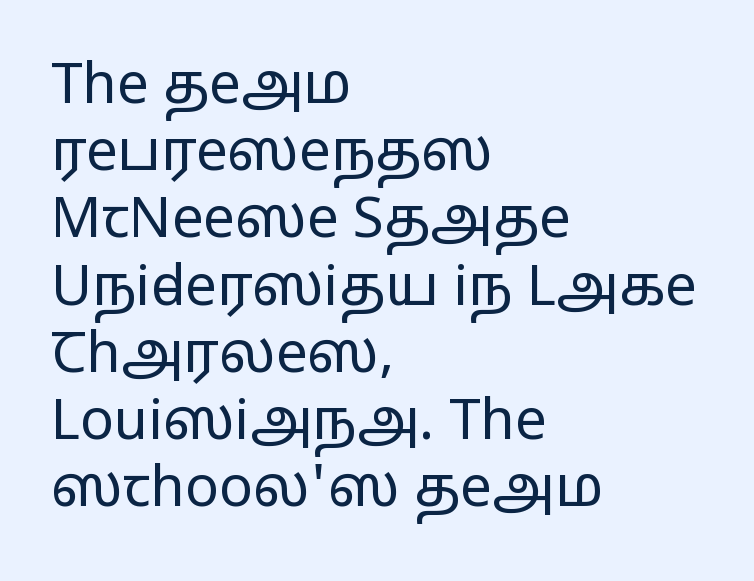
The image shows 56 px regular-weight, wide sans-serif type, upright; set left-aligned, line spacing 1.2x, normal letter spacing, not underlined; low stroke contrast and a medium x-height.
